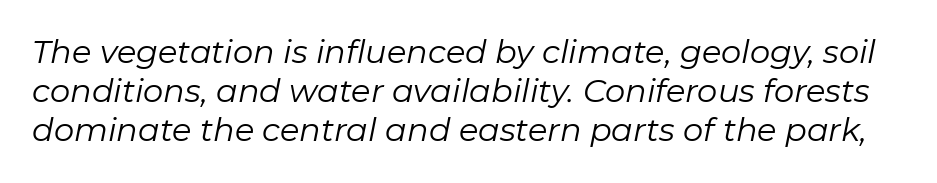
{"italic": "yes", "lean": "right", "slant_degrees": 11, "bold": "no", "weight": "regular", "width": "normal", "stroke_contrast": "low", "x_height": "medium", "monospaced": "no", "underline": "no", "line_spacing_ratio": 1.22, "letter_spacing": "normal", "letter_spacing_em": 0.0, "glyph_px": 32}
